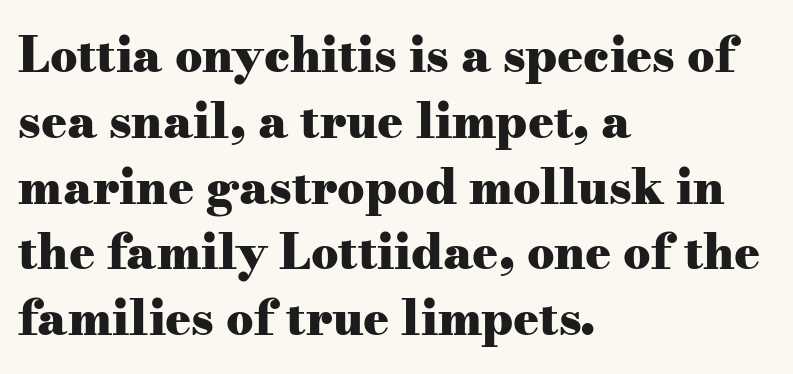
These lines sit exactly where default settings would place them. Is this a fixed-width face? No — the glyphs have proportional, varying widths. The face used here is seriffed, in the tradition of book romans. Teacher's note: observe the even left margin — that is flush-left alignment.
